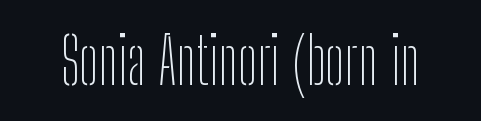
No heavy texture on the line: the type isn't bold. These lines are rendered in a variable-pitch font. Letters rest on an invisible, unmarked baseline. The characters display no serif detailing; their extremities are plain. Every character sits straight up, as roman type does. The tracking reads as untouched default to a designer's eye.
